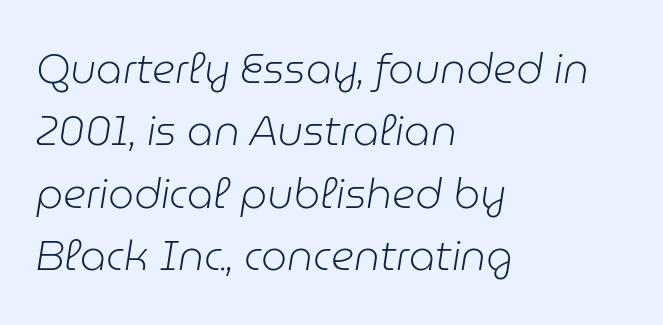
If you drew a ruler down the left edge, every line would touch it. The face used here is proportionally spaced, like ordinary book or web type. The line-height multiplier appears to be the usual default. The glyphs look as if they've been sheared to an angle. Honestly, the letter spacing is just normal — you wouldn't notice it. The weight tops out at a normal text grade.
